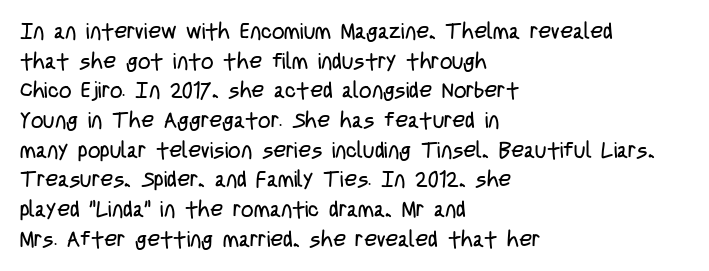
Q: Is the text bold? A: No.
Q: Is the text italic (slanted)? A: No, it is upright.
Q: Is the text underlined? A: No.
Q: How is the paragraph aligned? A: Left-aligned.
Q: Is the spacing between letters normal or unusually wide? A: Normal.
Q: Is the spacing between lines tight, normal or loose? A: Normal.
